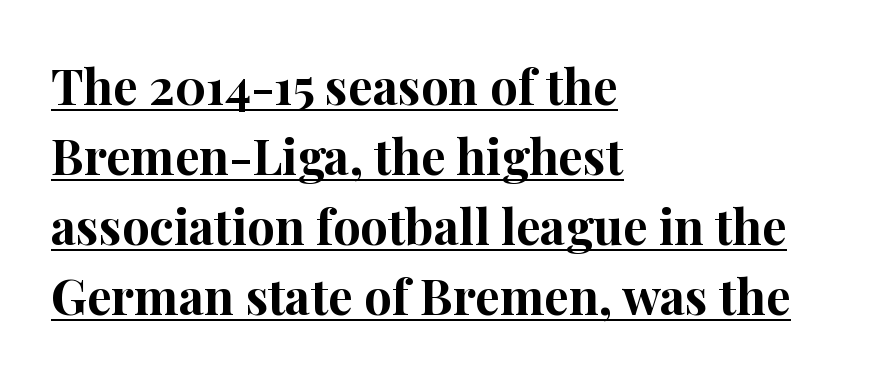
{"serif": "yes", "italic": "no", "bold": "yes", "weight": "bold", "width": "normal", "stroke_contrast": "high", "x_height": "medium", "monospaced": "no", "underline": "yes", "align": "left", "line_spacing": "normal", "line_spacing_ratio": 1.43, "letter_spacing": "normal", "letter_spacing_em": 0.0, "glyph_px": 49}
